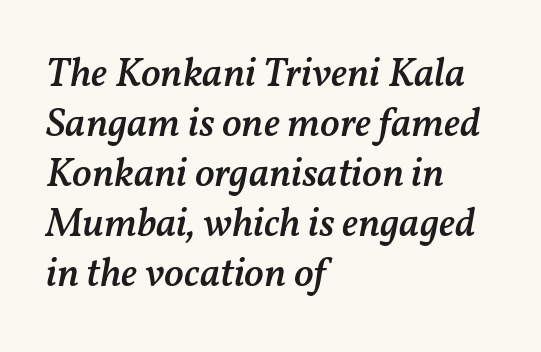
The image shows 41 px semibold type, italic (leaning right); set left-aligned, line spacing 1.22x, normal letter spacing, not underlined; medium stroke contrast and a medium x-height.
